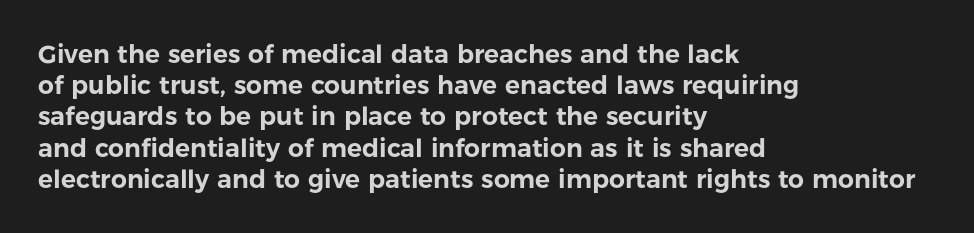
{"italic": "no", "underline": "no", "align": "left", "line_spacing": "normal", "line_spacing_ratio": 1.25, "letter_spacing": "normal", "letter_spacing_em": 0.0, "glyph_px": 25}
